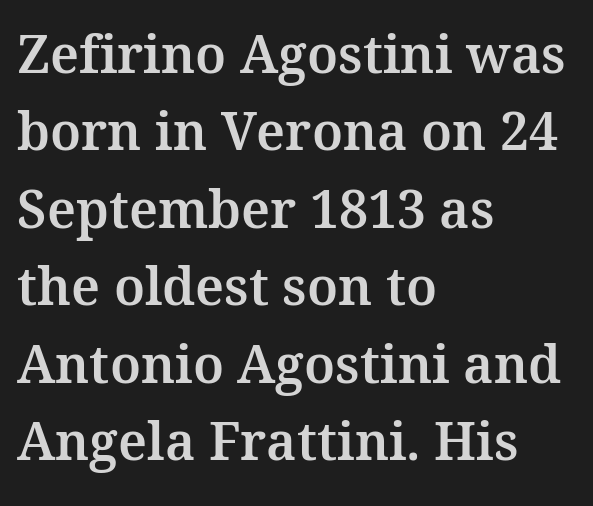
{"serif": "yes", "italic": "no", "width": "normal", "stroke_contrast": "medium", "x_height": "medium", "monospaced": "no", "underline": "no", "align": "left", "line_spacing": "normal", "line_spacing_ratio": 1.49, "letter_spacing": "normal", "letter_spacing_em": 0.0, "glyph_px": 52}
